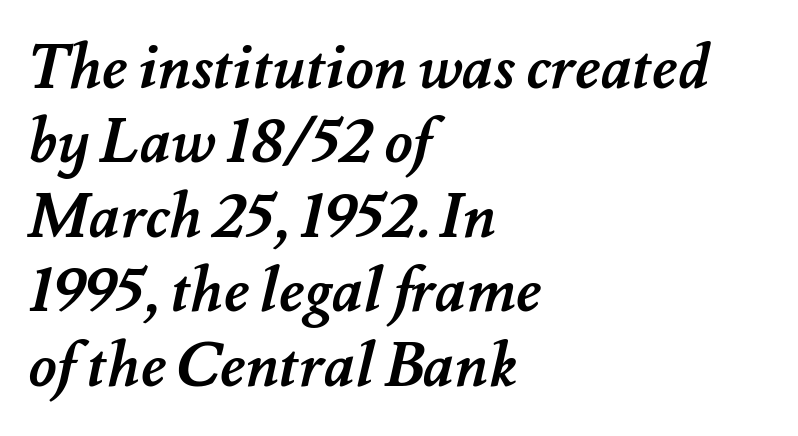
Look at the tracking — it's just the regular setting, nothing added. These lines are rendered in a variable-pitch font. The setting favours the left margin, as ordinary paragraphs usually do. Descenders hang freely into open space.
